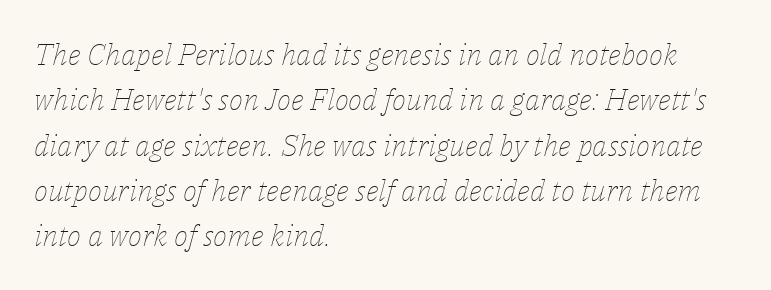
{"italic": "yes", "lean": "right", "slant_degrees": 14, "bold": "no", "weight": "thin", "width": "normal", "stroke_contrast": "low", "x_height": "medium", "monospaced": "no", "underline": "no", "align": "left", "line_spacing": "normal", "line_spacing_ratio": 1.51, "letter_spacing": "normal", "letter_spacing_em": 0.0, "glyph_px": 30}
